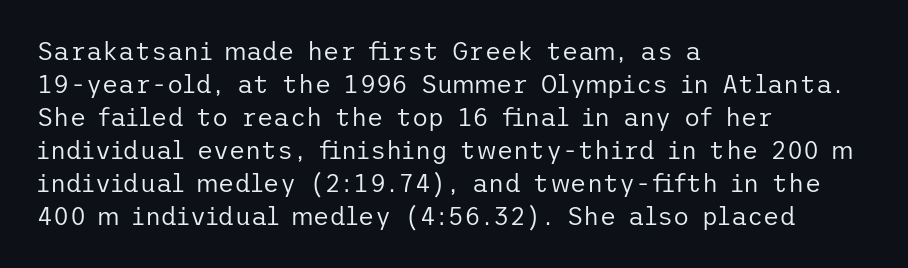
The setting favours the left margin, as ordinary paragraphs usually do. The letters stand upright; this is a roman face. Does the leading feel generous? No, just average. The passage shown has conventional tracking throughout. Each stroke keeps to a modest, everyday thickness or less.
